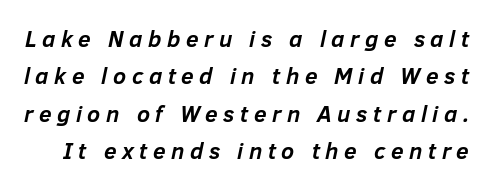
The image shows 23 px bold type, italic (leaning right); set normal line spacing (1.63x), unusually wide letter spacing (+0.24 em), not underlined.
